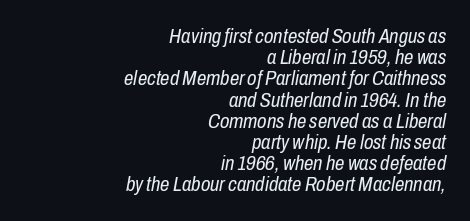
Summary of weight: not heavy and not bold. Line spacing here is tight. The type is set solid horizontally, with unmodified tracking. Bare-footed words on every line. If you drew a ruler down the right edge, every line would touch it.
